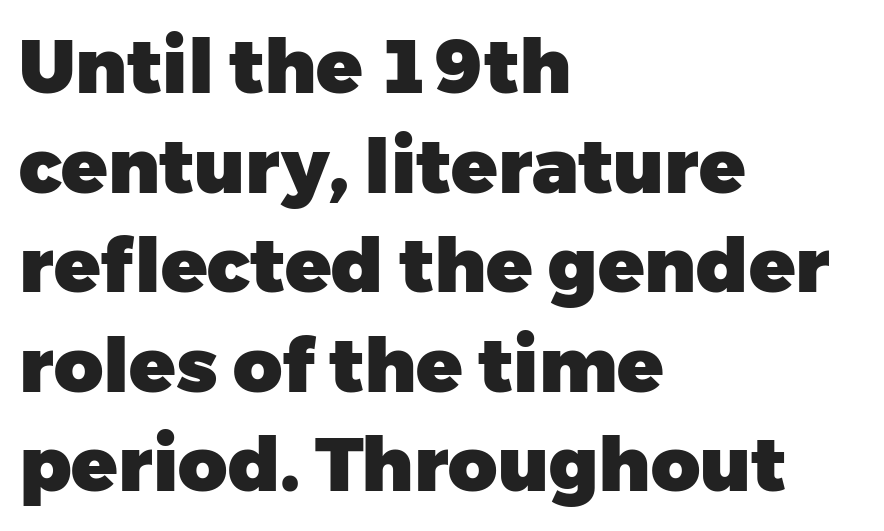
These lines are rendered in a variable-pitch font. Honestly, the row spacing looks completely unremarkable. The type family on display is of the sans-serif kind. The strokes are fattened all the way to bold. These lines stack with their left ends in a neat column. Inter-character spacing is left at the font's built-in metrics.
